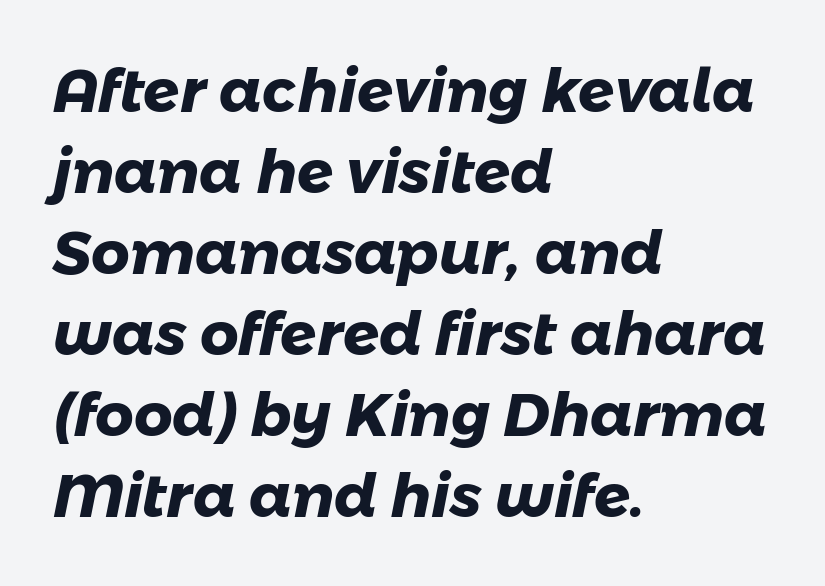
Nothing unusual about the tracking: characters are spaced as the font intends. The characters display no serif detailing; their extremities are plain. Clear beneath every line of the passage. The rendering uses natural spacing where letterforms have individual widths.
